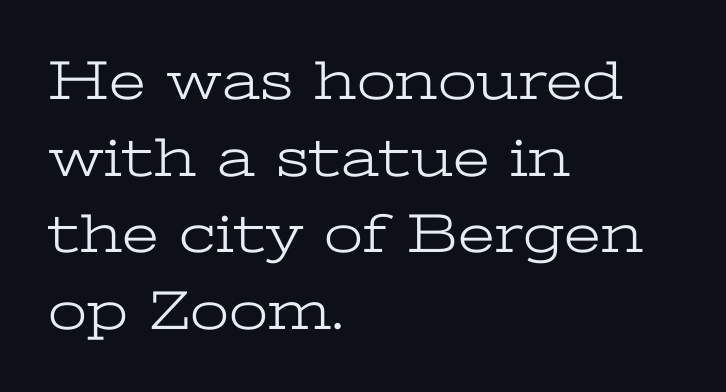
The image shows 56 px light, wide serif type, upright; set left-aligned, normal line spacing (1.37x), normal letter spacing, not underlined; low stroke contrast and a medium x-height.
